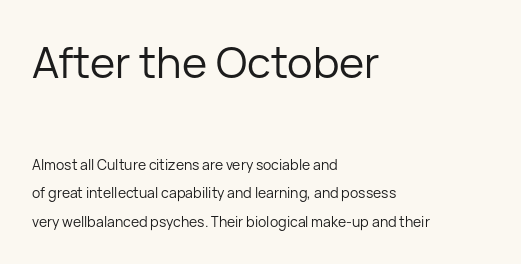
{"serif": "no", "italic": "no", "bold": "no", "weight": "regular", "width": "normal", "stroke_contrast": "low", "x_height": "medium", "monospaced": "no", "underline": "no", "align": "left", "line_spacing": "loose", "line_spacing_ratio": 2.05, "letter_spacing": "normal", "letter_spacing_em": 0.0, "larger_block": "first", "size_ratio": 3.07, "glyph_px": 43}
